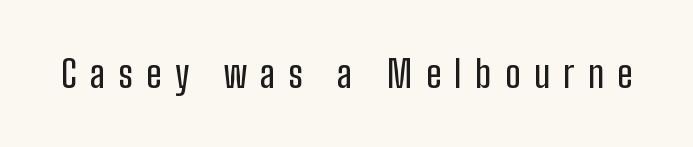
How are the letters spaced? Widely, with obvious added tracking. Type without underlining. The glyphs in this specimen are sans serif. Designer's note — italics off, roman on. Think of a printed novel: that variable character pitch is what you see here.
